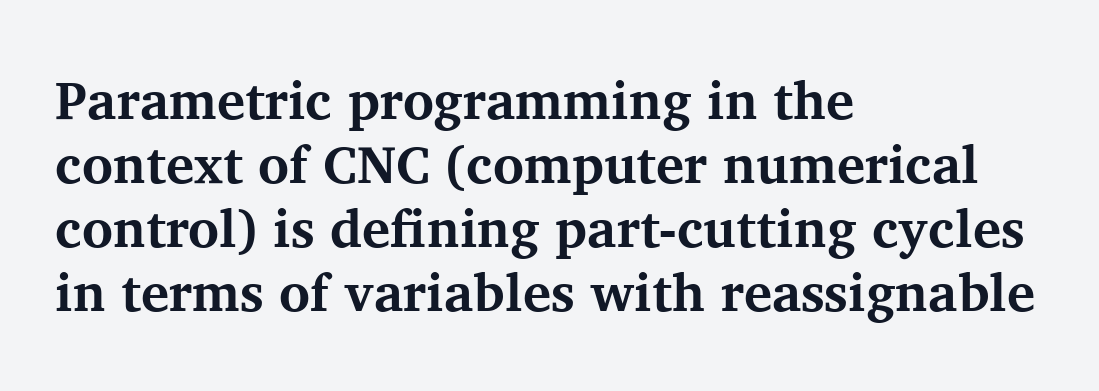
{"serif": "yes", "italic": "no", "bold": "yes", "weight": "bold", "width": "normal", "stroke_contrast": "medium", "x_height": "medium", "monospaced": "no", "underline": "no", "align": "left", "line_spacing_ratio": 1.21, "letter_spacing": "normal", "letter_spacing_em": 0.0, "glyph_px": 53}
